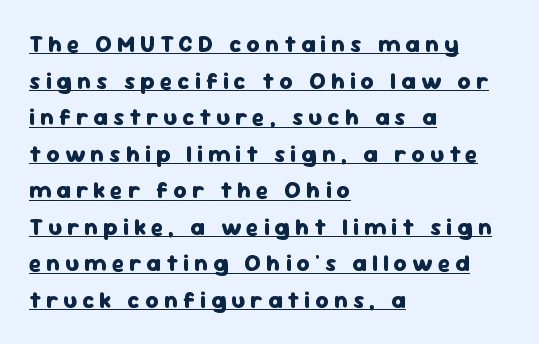
{"italic": "no", "bold": "yes", "underline": "yes", "align": "left", "line_spacing": "normal", "line_spacing_ratio": 1.59, "letter_spacing": "wide", "letter_spacing_em": 0.22, "glyph_px": 23}
